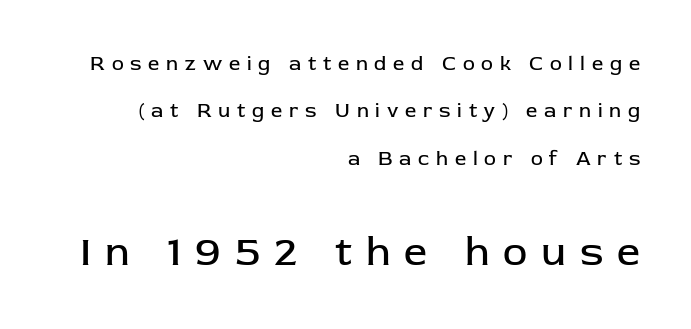
The image shows 41 px regular-weight sans-serif type, upright; set right-aligned, loose line spacing (2.37x), unusually wide letter spacing (+0.34 em), not underlined; the second (bottom) block is 2.05x larger; low stroke contrast and a medium x-height.
